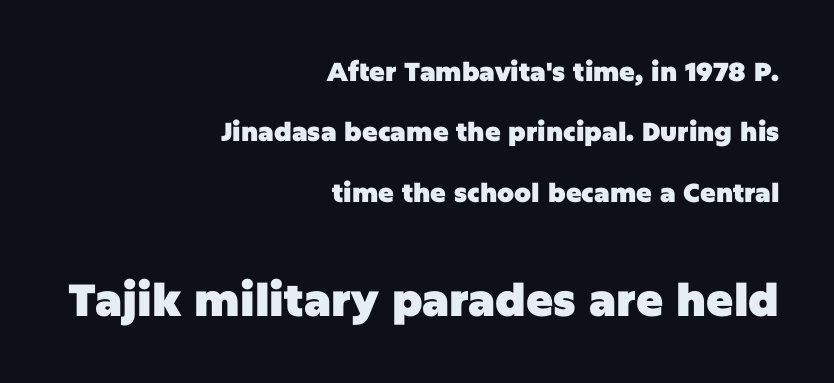
What's the leading like? Stretched, with rows far apart. The strip under each line holds only bare page. The rendering shows plain stroke endings on the letterforms — a sans-serif design. Emphasis by weight is at full strength: bold. Of the two passages, the one underneath uses the larger point size. Visually the block forms a straight wall on the right and a jagged coastline on the left.
